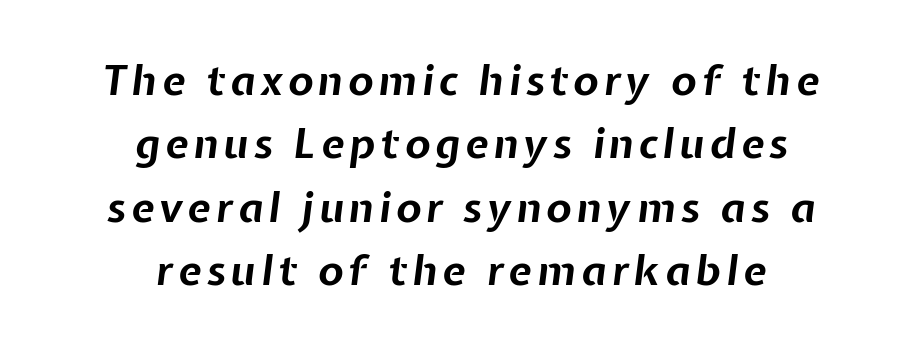
{"italic": "yes", "lean": "right", "slant_degrees": 7, "bold": "yes", "weight": "bold", "width": "normal", "stroke_contrast": "low", "x_height": "medium", "monospaced": "no", "underline": "no", "align": "center", "line_spacing": "normal", "line_spacing_ratio": 1.51, "glyph_px": 42}
